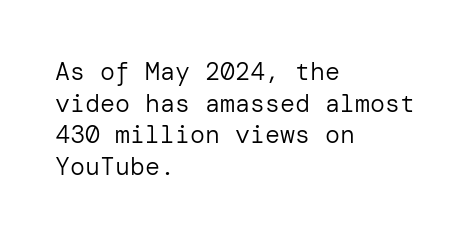
The image shows 25 px text type, upright; set left-aligned, normal line spacing (1.27x), normal letter spacing, not underlined.
